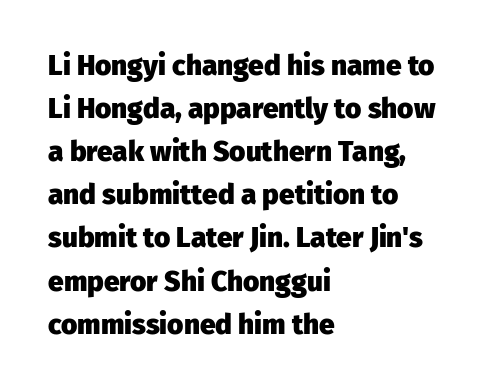
The image shows 28 px heavy sans-serif type, upright; set left-aligned, normal line spacing (1.54x), normal letter spacing, not underlined; low stroke contrast and a medium x-height.
